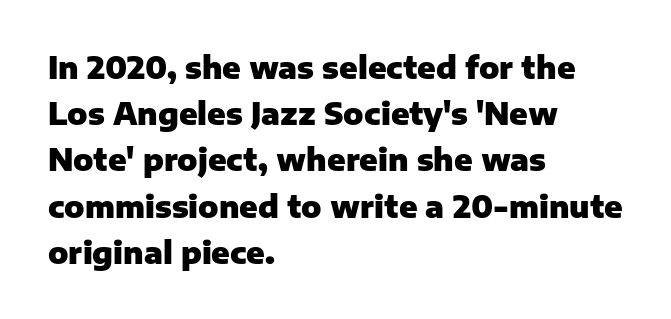
Q: Is the text bold? A: Yes.
Q: Is the text italic (slanted)? A: No, it is upright.
Q: Is the typeface a serif or a sans-serif typeface? A: Sans-serif.
Q: Is the text underlined? A: No.
Q: How is the paragraph aligned? A: Left-aligned.
Q: Is the spacing between letters normal or unusually wide? A: Normal.
Q: Is the spacing between lines tight, normal or loose? A: Normal.
Q: Width (condensed, normal, or wide)? A: Normal.
Q: Stroke contrast? A: Low.
Q: x-height? A: Medium.
Q: Monospaced? A: No.
